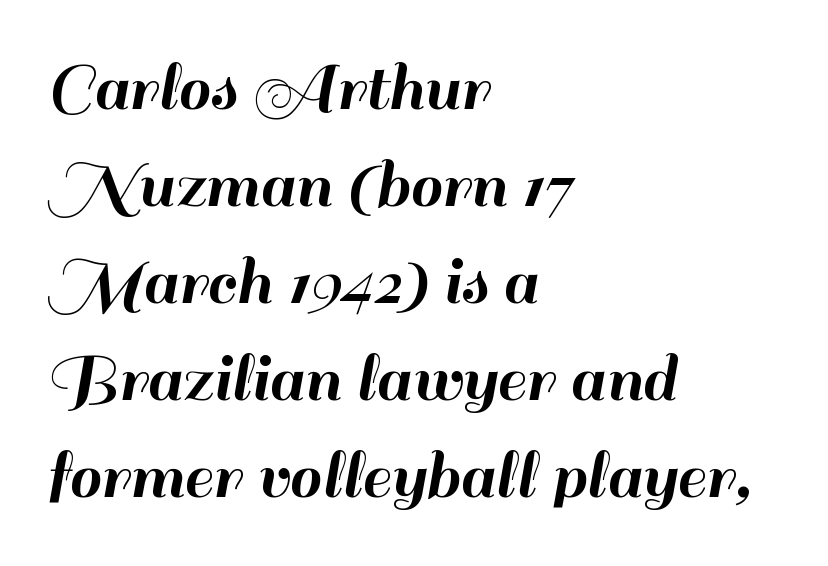
Check under the words: just untouched page. You could not count columns in this text — the font is proportionally spaced. In terms of letterspacing, this is plain default setting. The line-height multiplier appears to be the usual default.
